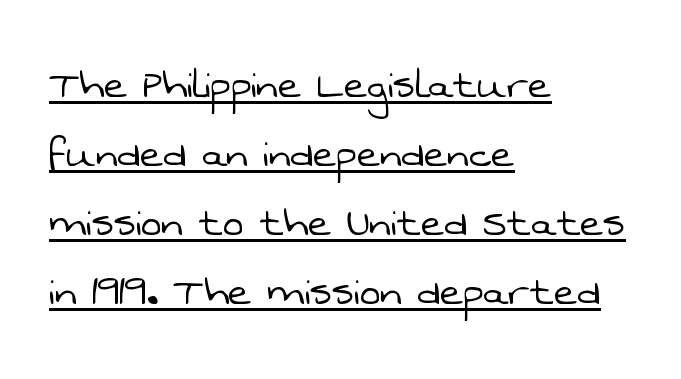
{"serif": "no", "bold": "no", "weight": "light", "width": "normal", "stroke_contrast": "low", "x_height": "medium", "monospaced": "no", "underline": "yes", "align": "left", "line_spacing": "normal", "line_spacing_ratio": 1.41, "letter_spacing": "normal", "letter_spacing_em": 0.0, "glyph_px": 49}
